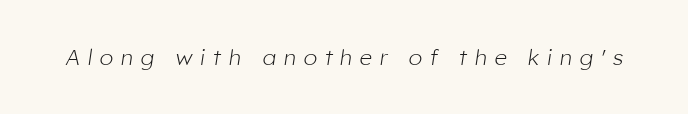
{"italic": "yes", "lean": "right", "slant_degrees": 8, "bold": "no", "underline": "no", "letter_spacing": "wide", "letter_spacing_em": 0.35, "glyph_px": 22}
